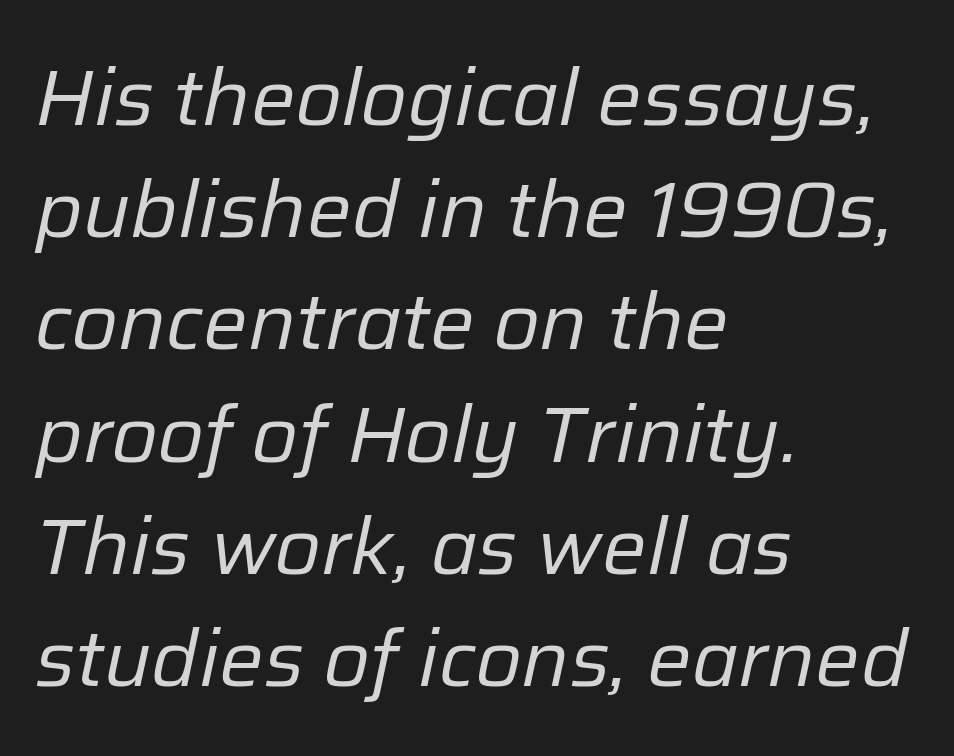
{"italic": "yes", "lean": "right", "slant_degrees": 12, "bold": "no", "weight": "regular", "width": "normal", "stroke_contrast": "low", "x_height": "medium", "monospaced": "no", "underline": "no", "align": "left", "line_spacing": "normal", "line_spacing_ratio": 1.42, "letter_spacing": "normal", "letter_spacing_em": 0.0, "glyph_px": 79}
